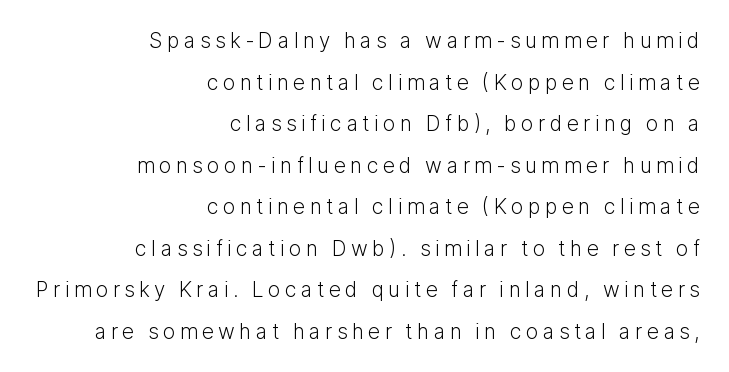
Q: Is the text bold? A: No.
Q: Is the text italic (slanted)? A: No, it is upright.
Q: Is the text underlined? A: No.
Q: How is the paragraph aligned? A: Right-aligned.
Q: Is the spacing between letters normal or unusually wide? A: Unusually wide.
Q: Is the spacing between lines tight, normal or loose? A: Loose.
